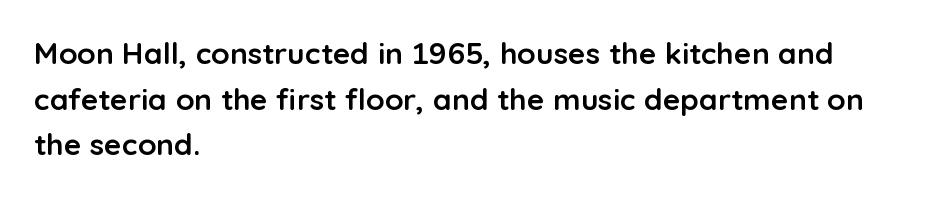
Q: Is the text bold? A: Yes.
Q: Is the text italic (slanted)? A: No, it is upright.
Q: Is the typeface a serif or a sans-serif typeface? A: Sans-serif.
Q: Is the text underlined? A: No.
Q: How is the paragraph aligned? A: Left-aligned.
Q: Is the spacing between letters normal or unusually wide? A: Normal.
Q: Is the spacing between lines tight, normal or loose? A: Normal.
Q: Width (condensed, normal, or wide)? A: Normal.
Q: Stroke contrast? A: Low.
Q: x-height? A: Medium.
Q: Monospaced? A: No.
